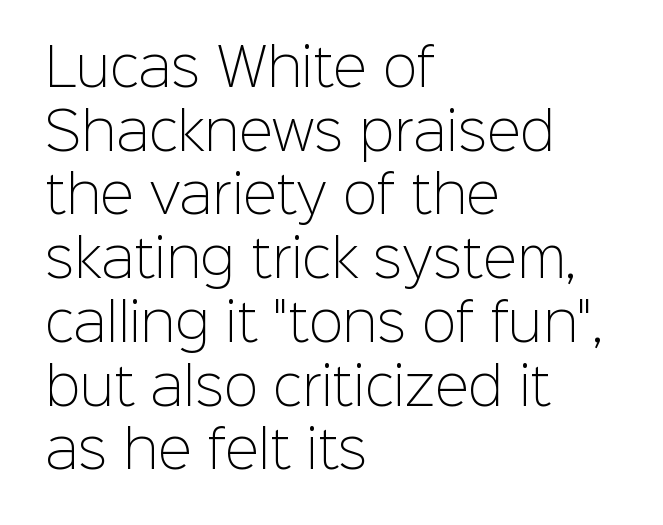
Q: Is the text bold? A: No.
Q: Is the text italic (slanted)? A: No, it is upright.
Q: Is the typeface a serif or a sans-serif typeface? A: Sans-serif.
Q: Is the text underlined? A: No.
Q: How is the paragraph aligned? A: Left-aligned.
Q: Is the spacing between letters normal or unusually wide? A: Normal.
Q: Is the spacing between lines tight, normal or loose? A: Normal.
Q: Width (condensed, normal, or wide)? A: Normal.
Q: Stroke contrast? A: Low.
Q: x-height? A: Medium.
Q: Monospaced? A: No.
